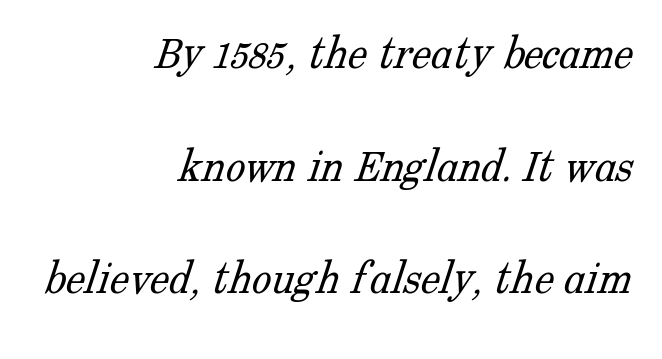
{"serif": "yes", "bold": "no", "weight": "light", "width": "normal", "stroke_contrast": "low", "x_height": "medium", "monospaced": "no", "underline": "no", "align": "right", "line_spacing": "loose", "line_spacing_ratio": 2.3, "letter_spacing": "normal", "letter_spacing_em": 0.0, "glyph_px": 49}
